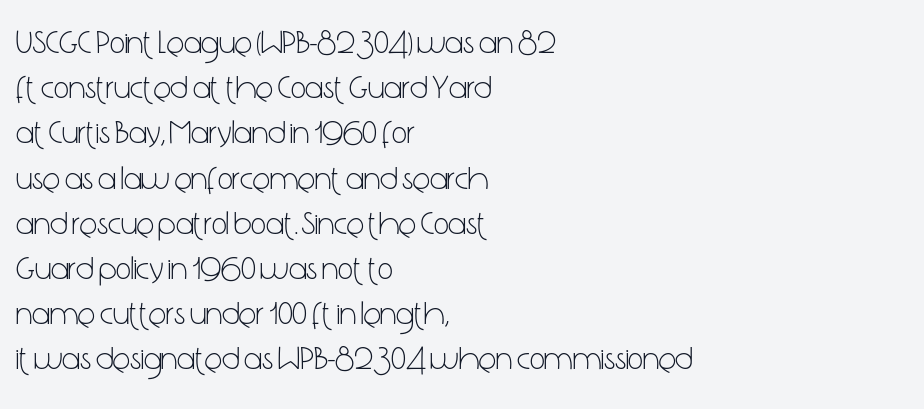
Q: Is the text bold? A: No.
Q: Is the text italic (slanted)? A: No, it is upright.
Q: Is the typeface a serif or a sans-serif typeface? A: Sans-serif.
Q: Is the text underlined? A: No.
Q: How is the paragraph aligned? A: Left-aligned.
Q: Is the spacing between letters normal or unusually wide? A: Normal.
Q: Is the spacing between lines tight, normal or loose? A: Normal.
Q: Width (condensed, normal, or wide)? A: Condensed.
Q: Stroke contrast? A: Low.
Q: x-height? A: Medium.
Q: Monospaced? A: No.
